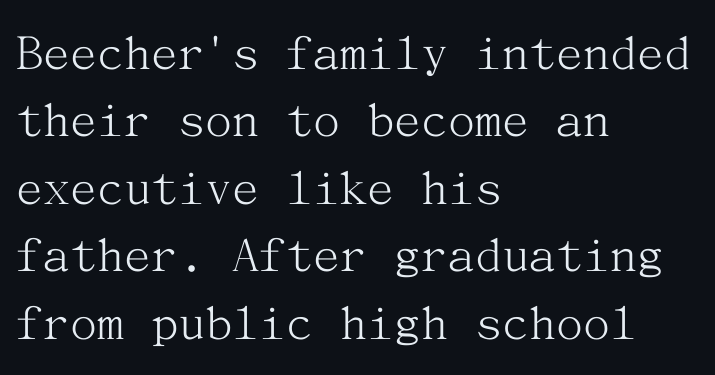
Q: Is the text bold? A: No.
Q: Is the text italic (slanted)? A: No, it is upright.
Q: Is the typeface a serif or a sans-serif typeface? A: Serif.
Q: Is the text underlined? A: No.
Q: How is the paragraph aligned? A: Left-aligned.
Q: Is the spacing between letters normal or unusually wide? A: Normal.
Q: Is the spacing between lines tight, normal or loose? A: Normal.
Q: Width (condensed, normal, or wide)? A: Normal.
Q: Stroke contrast? A: Medium.
Q: x-height? A: Medium.
